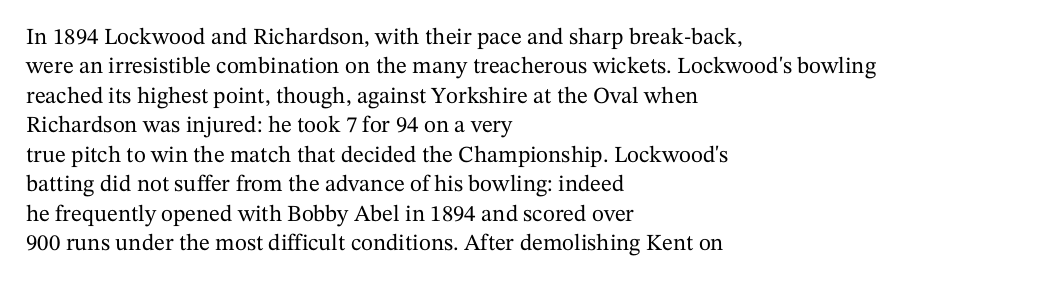
One-word summary of the alignment: left. Posture: vertical. The tracking reads as untouched default to a designer's eye. Each row of text sits above clean, open space. Does the leading feel generous? No, just average.
